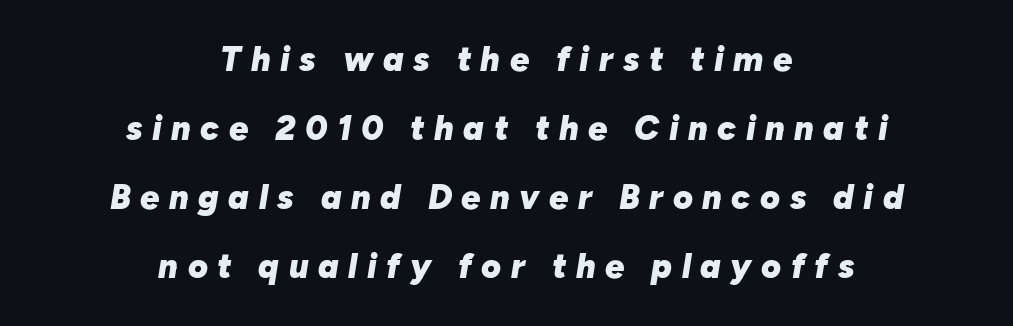
Q: Is the text bold? A: Yes.
Q: Is the text italic (slanted)? A: Yes, it leans right by about 10 degrees.
Q: Is the text underlined? A: No.
Q: How is the paragraph aligned? A: Centered.
Q: Is the spacing between letters normal or unusually wide? A: Unusually wide.
Q: Is the spacing between lines tight, normal or loose? A: Loose.
Q: Width (condensed, normal, or wide)? A: Normal.
Q: Stroke contrast? A: Low.
Q: x-height? A: Medium.
Q: Monospaced? A: No.
